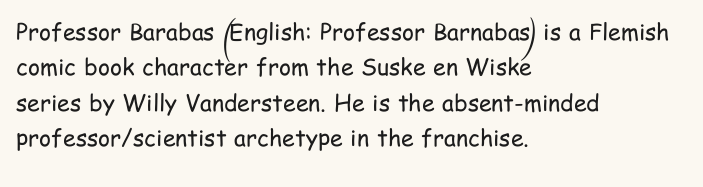
The image shows 23 px text type, upright; set left-aligned, normal line spacing (1.54x), normal letter spacing, not underlined.
